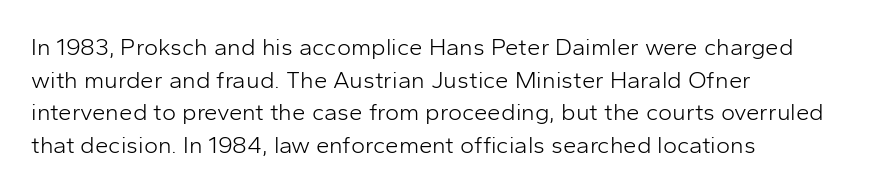
Q: Is the text bold? A: No.
Q: Is the text italic (slanted)? A: No, it is upright.
Q: Is the text underlined? A: No.
Q: How is the paragraph aligned? A: Left-aligned.
Q: Is the spacing between letters normal or unusually wide? A: Normal.
Q: Is the spacing between lines tight, normal or loose? A: Normal.
